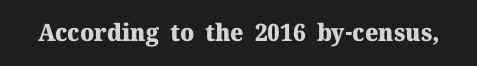
Q: Is the text bold? A: Yes.
Q: Is the text italic (slanted)? A: No, it is upright.
Q: Is the text underlined? A: No.
Q: Is the spacing between letters normal or unusually wide? A: Normal.
